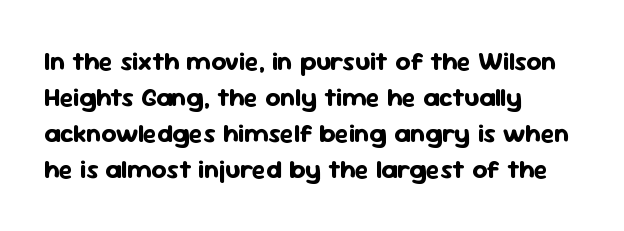
Clear beneath every line of the passage. The typography opts for an upright posture over an oblique one. Evenly set lines give the paragraph a standard silhouette. Standard letterfit; no display-style spreading of the glyphs. The compositor pushed each line to the left boundary.
